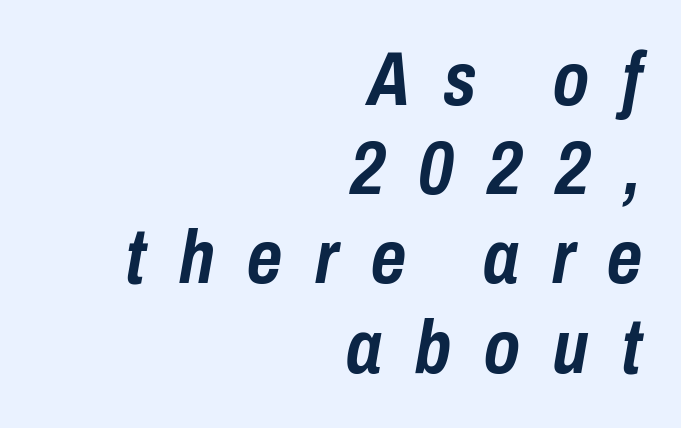
Each row of text sits above clean, open space. The letterforms stand isolated, each surrounded by extra space. Italic? Definitely — the glyphs are oblique. Compared with an ordinary text face, these strokes are far heavier — a full bold. The face used here is proportionally spaced, like ordinary book or web type.
